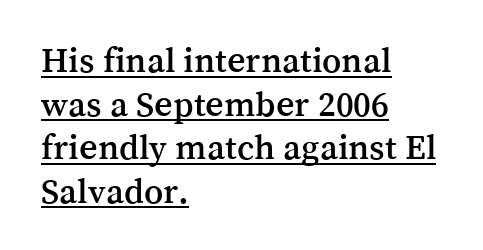
The image shows 36 px serif type, upright; set left-aligned, line spacing 1.21x, normal letter spacing, underlined; medium stroke contrast and a medium x-height.
